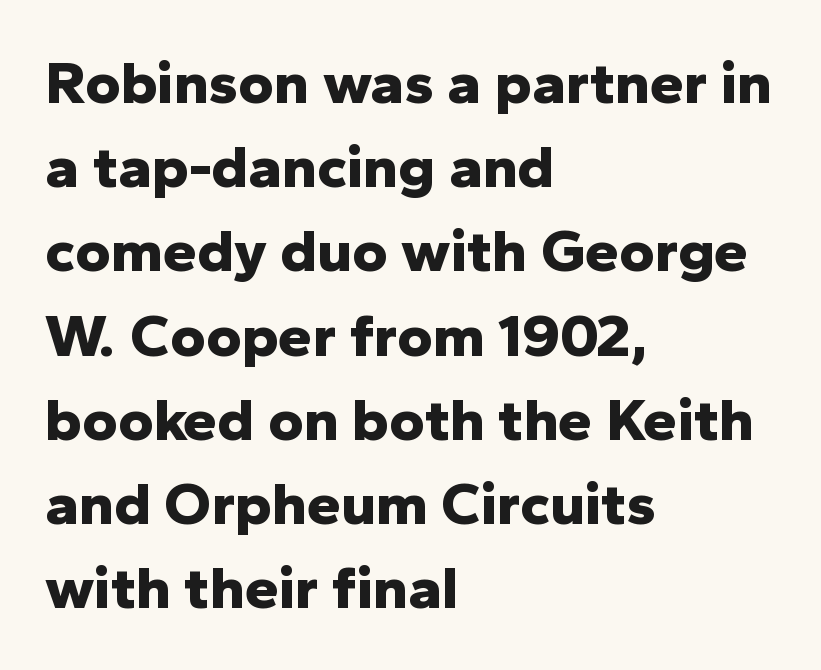
The image shows 61 px bold sans-serif type, upright; set left-aligned, normal line spacing (1.38x), normal letter spacing, not underlined; low stroke contrast and a medium x-height.
